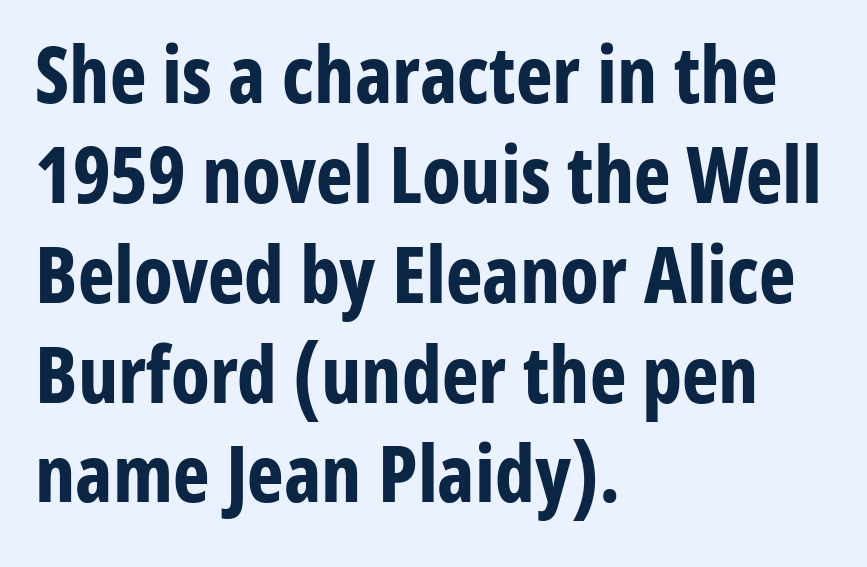
Q: Is the text bold? A: Yes.
Q: Is the text italic (slanted)? A: No, it is upright.
Q: Is the typeface a serif or a sans-serif typeface? A: Sans-serif.
Q: Is the text underlined? A: No.
Q: How is the paragraph aligned? A: Left-aligned.
Q: Is the spacing between letters normal or unusually wide? A: Normal.
Q: Is the spacing between lines tight, normal or loose? A: Normal.
Q: Width (condensed, normal, or wide)? A: Condensed.
Q: Stroke contrast? A: Low.
Q: x-height? A: Medium.
Q: Monospaced? A: No.
